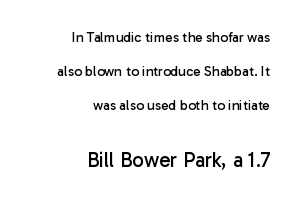
Do the letters lean? They stand straight. Plain, unruled lines of type. Teacher's note: observe the even right margin — that is flush-right alignment. Bigger letters appear in the bottom chunk; the top chunk is reduced. Look at the tracking — it's just the regular setting, nothing added.
